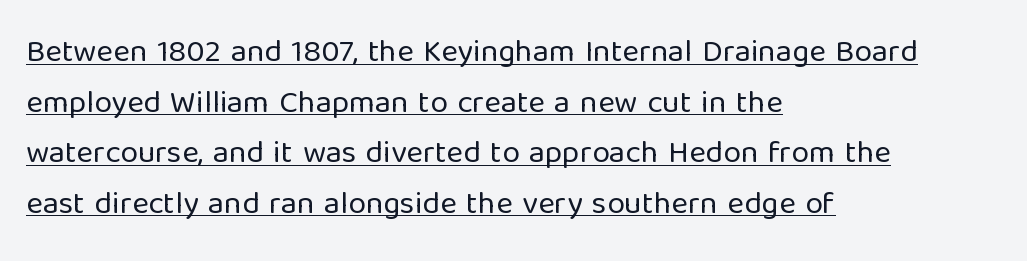
Q: Is the text bold? A: No.
Q: Is the text italic (slanted)? A: No, it is upright.
Q: Is the typeface a serif or a sans-serif typeface? A: Sans-serif.
Q: Is the text underlined? A: Yes.
Q: How is the paragraph aligned? A: Left-aligned.
Q: Is the spacing between letters normal or unusually wide? A: Normal.
Q: Is the spacing between lines tight, normal or loose? A: Normal.
Q: Width (condensed, normal, or wide)? A: Normal.
Q: Stroke contrast? A: Low.
Q: x-height? A: Medium.
Q: Monospaced? A: No.
